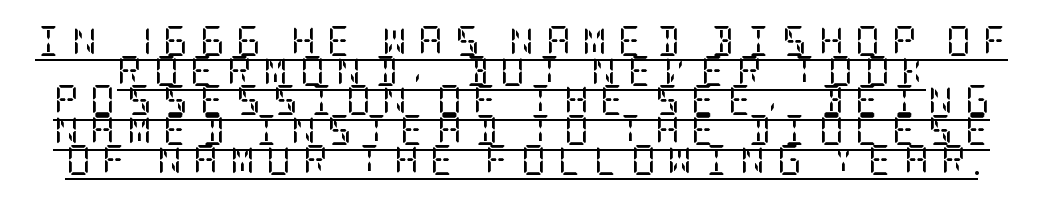
Q: Is the text bold? A: No.
Q: Is the text italic (slanted)? A: No, it is upright.
Q: Is the typeface a serif or a sans-serif typeface? A: Serif.
Q: Is the text underlined? A: Yes.
Q: Is the spacing between letters normal or unusually wide? A: Unusually wide.
Q: Is the spacing between lines tight, normal or loose? A: Tight.
Q: Width (condensed, normal, or wide)? A: Condensed.
Q: Stroke contrast? A: Low.
Q: x-height? A: Large.
